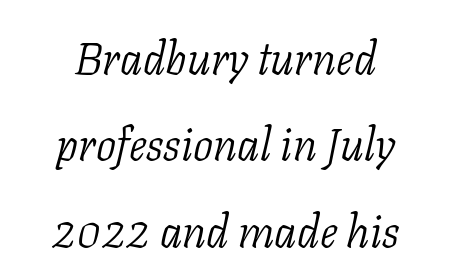
Q: Is the text bold? A: No.
Q: Is the text italic (slanted)? A: Yes, it leans right by about 11 degrees.
Q: Is the typeface a serif or a sans-serif typeface? A: Serif.
Q: Is the text underlined? A: No.
Q: How is the paragraph aligned? A: Centered.
Q: Is the spacing between letters normal or unusually wide? A: Normal.
Q: Is the spacing between lines tight, normal or loose? A: Loose.
Q: Width (condensed, normal, or wide)? A: Normal.
Q: Stroke contrast? A: Low.
Q: x-height? A: Medium.
Q: Monospaced? A: No.
